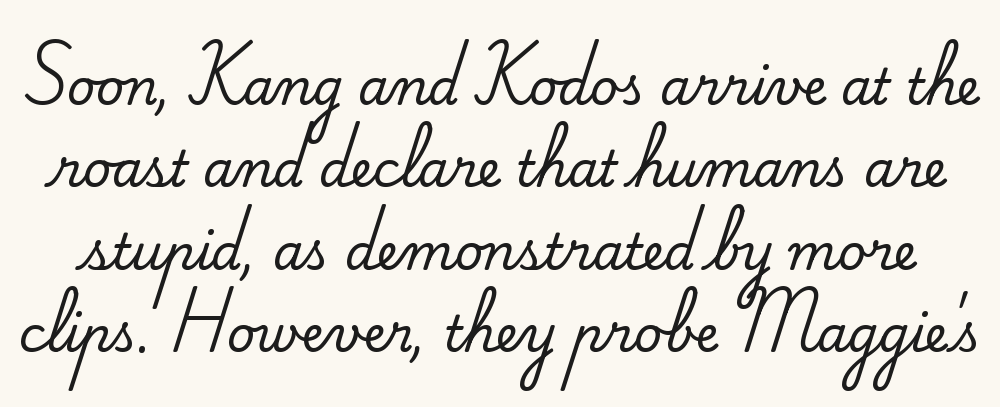
The image shows 49 px serif type; set normal line spacing (1.68x), normal letter spacing, not underlined; medium stroke contrast and a small x-height.
